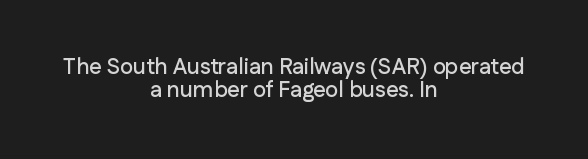
The image shows 22 px text type, upright; set centered, tight line spacing (1.03x), normal letter spacing, not underlined.
